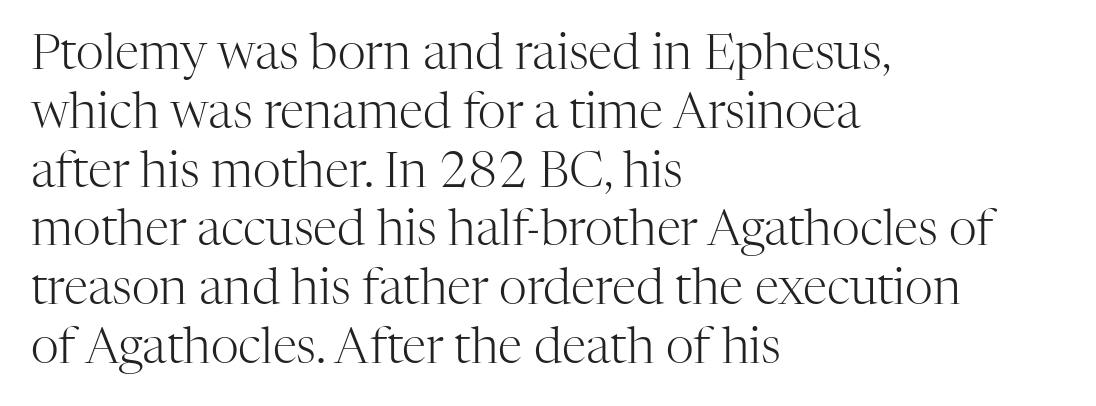
The image shows 49 px light serif type, upright; set left-aligned, line spacing 1.2x, normal letter spacing, not underlined; high stroke contrast and a medium x-height.
